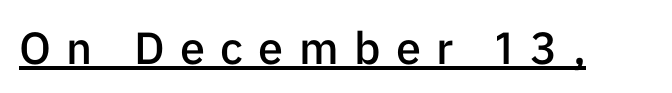
{"serif": "no", "italic": "no", "bold": "semi", "weight": "semibold", "width": "normal", "stroke_contrast": "low", "x_height": "medium", "monospaced": "no", "underline": "yes", "letter_spacing": "wide", "letter_spacing_em": 0.34, "glyph_px": 45}
